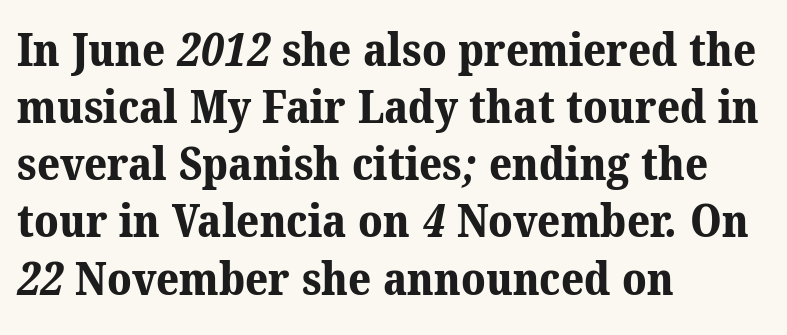
The image shows 45 px bold serif type; set left-aligned, normal line spacing (1.27x), normal letter spacing, not underlined; medium stroke contrast and a medium x-height.
